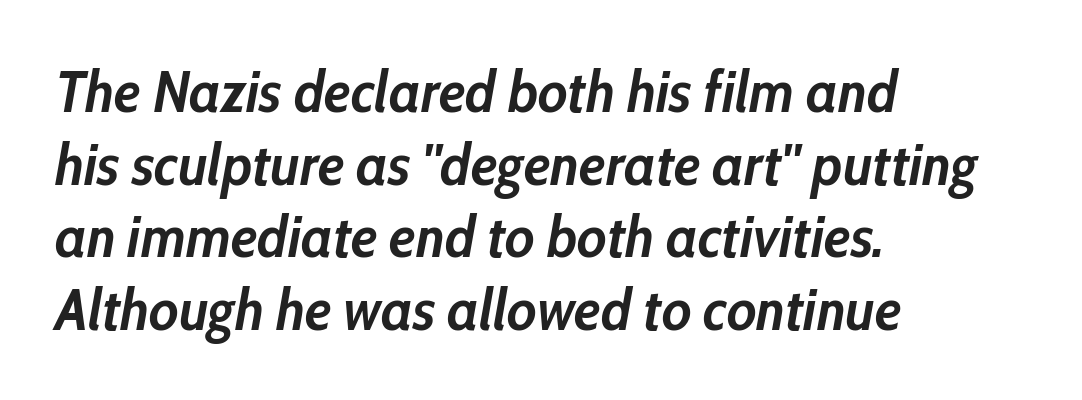
Q: Is the text bold? A: Yes.
Q: Is the text italic (slanted)? A: Yes, it leans right by about 10 degrees.
Q: Is the text underlined? A: No.
Q: How is the paragraph aligned? A: Left-aligned.
Q: Is the spacing between letters normal or unusually wide? A: Normal.
Q: Width (condensed, normal, or wide)? A: Condensed.
Q: Stroke contrast? A: Low.
Q: x-height? A: Medium.
Q: Monospaced? A: No.
